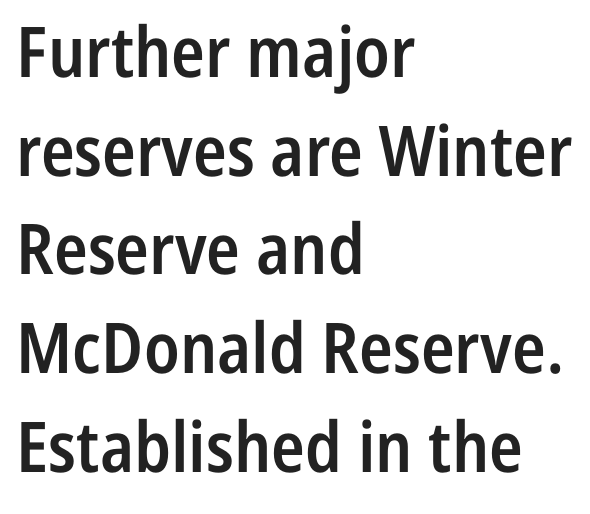
{"serif": "no", "italic": "no", "bold": "semi", "weight": "semibold", "width": "condensed", "stroke_contrast": "low", "x_height": "medium", "monospaced": "no", "underline": "no", "align": "left", "line_spacing": "normal", "line_spacing_ratio": 1.41, "letter_spacing": "normal", "letter_spacing_em": 0.0, "glyph_px": 70}
